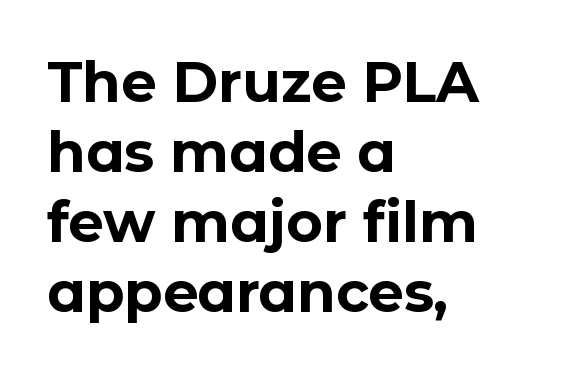
{"serif": "no", "italic": "no", "bold": "yes", "weight": "bold", "width": "normal", "stroke_contrast": "low", "x_height": "medium", "monospaced": "no", "underline": "no", "align": "left", "line_spacing": "normal", "line_spacing_ratio": 1.25, "letter_spacing": "normal", "letter_spacing_em": 0.0, "glyph_px": 56}
